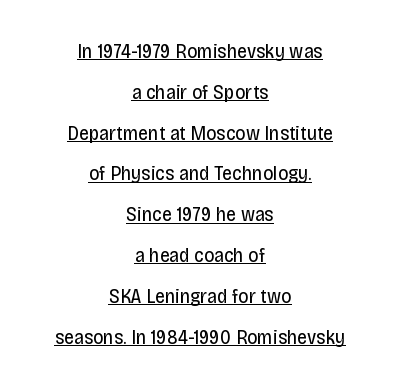
Q: Is the text bold? A: No.
Q: Is the text italic (slanted)? A: No, it is upright.
Q: Is the text underlined? A: Yes.
Q: How is the paragraph aligned? A: Centered.
Q: Is the spacing between letters normal or unusually wide? A: Normal.
Q: Is the spacing between lines tight, normal or loose? A: Loose.
